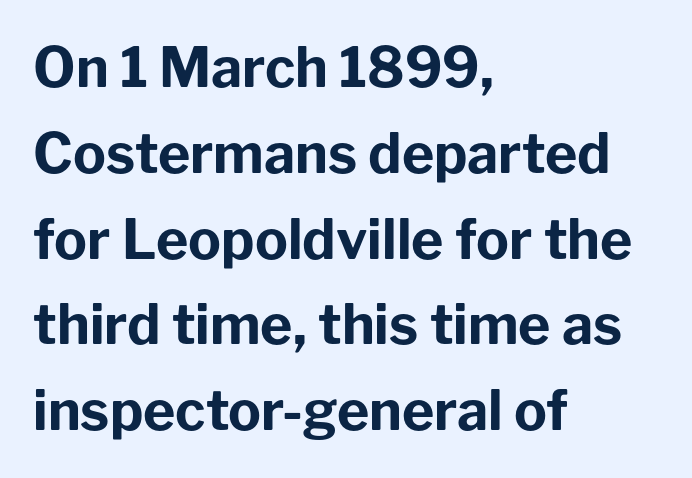
No extra tracking has been applied to these lines. The glyphs in this specimen are sans serif. All the whitespace from short lines collects on the right. Glance below the letters and you will spot only blank space. Chunky letters — that's bold for sure.
